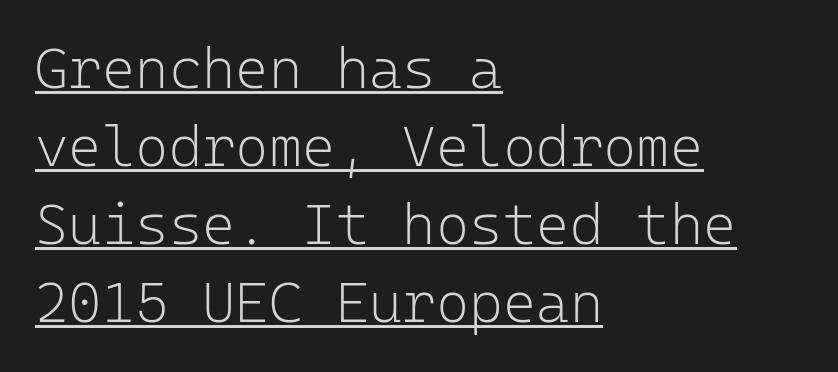
Q: Is the text bold? A: No.
Q: Is the text italic (slanted)? A: No, it is upright.
Q: Is the typeface a serif or a sans-serif typeface? A: Sans-serif.
Q: Is the text underlined? A: Yes.
Q: How is the paragraph aligned? A: Left-aligned.
Q: Is the spacing between letters normal or unusually wide? A: Normal.
Q: Is the spacing between lines tight, normal or loose? A: Normal.
Q: Width (condensed, normal, or wide)? A: Normal.
Q: Stroke contrast? A: Low.
Q: x-height? A: Medium.
Q: Monospaced? A: Yes.
